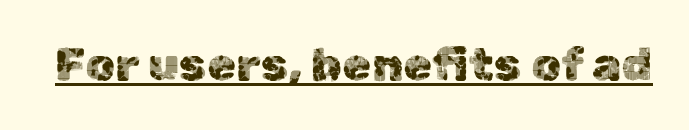
Q: Is the text italic (slanted)? A: No, it is upright.
Q: Is the typeface a serif or a sans-serif typeface? A: Sans-serif.
Q: Is the text underlined? A: Yes.
Q: Is the spacing between letters normal or unusually wide? A: Normal.
Q: Width (condensed, normal, or wide)? A: Normal.
Q: x-height? A: Medium.
Q: Monospaced? A: No.
